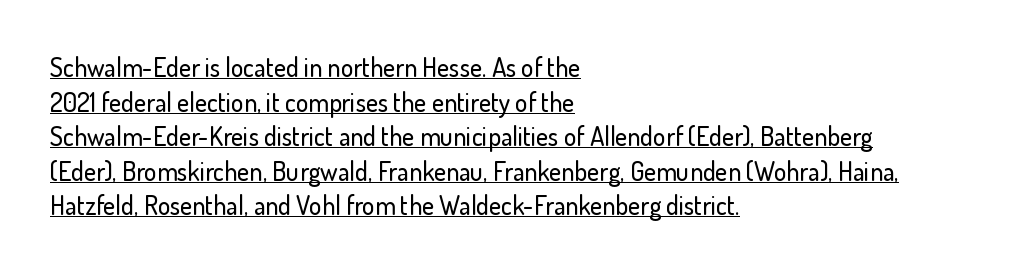
The image shows 26 px text type, upright; set left-aligned, normal line spacing (1.33x), normal letter spacing, underlined.
